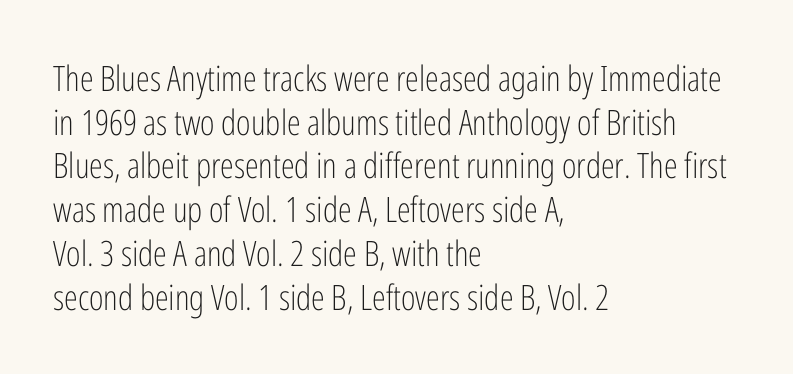
Q: Is the text bold? A: No.
Q: Is the text italic (slanted)? A: No, it is upright.
Q: Is the typeface a serif or a sans-serif typeface? A: Sans-serif.
Q: Is the text underlined? A: No.
Q: How is the paragraph aligned? A: Left-aligned.
Q: Is the spacing between letters normal or unusually wide? A: Normal.
Q: Is the spacing between lines tight, normal or loose? A: Normal.
Q: Width (condensed, normal, or wide)? A: Condensed.
Q: Stroke contrast? A: Low.
Q: x-height? A: Medium.
Q: Monospaced? A: No.
